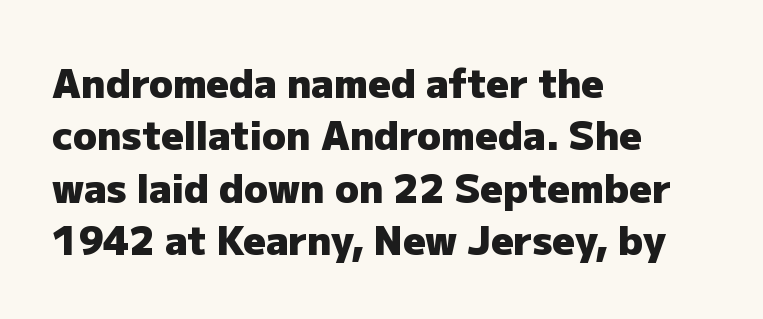
You could not count columns in this text — the font is proportionally spaced. I'd call this a sans setting — the letters go barefoot. This rendering features lettering with no underline. Compared with typical paragraphs, the rows here are spaced about the same. In terms of weight, the rendering is a true, heavy bold. The letters stand straight up with perfectly vertical stems.
